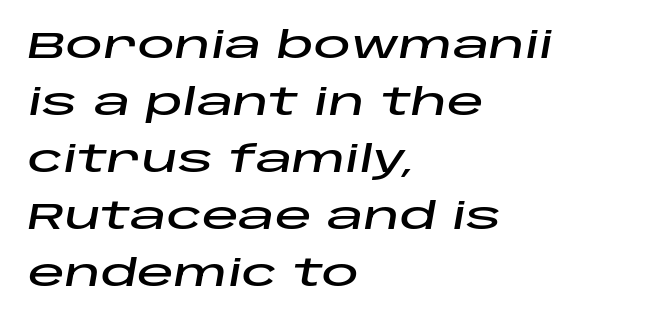
The image shows 37 px wide type, italic (leaning right); set left-aligned, normal line spacing (1.54x), normal letter spacing, not underlined; low stroke contrast and a large x-height.
